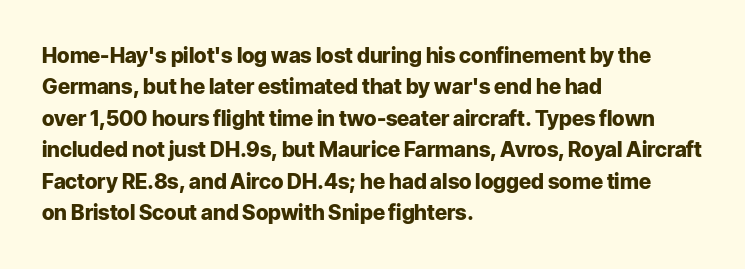
The image shows 21 px bold type, upright; set left-aligned, normal line spacing (1.5x), normal letter spacing, not underlined.
